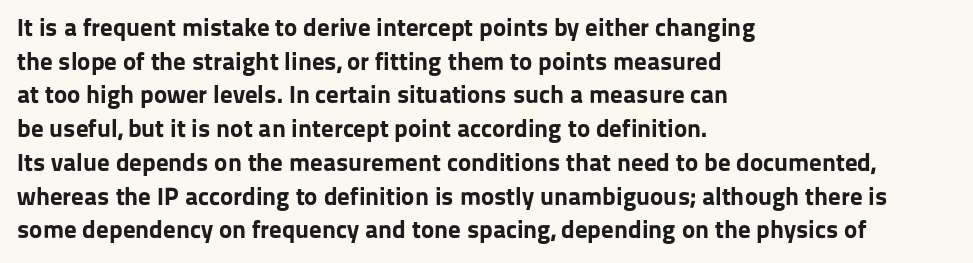
{"italic": "no", "bold": "yes", "underline": "no", "align": "left", "line_spacing": "normal", "line_spacing_ratio": 1.35, "letter_spacing": "normal", "letter_spacing_em": 0.0, "glyph_px": 25}
